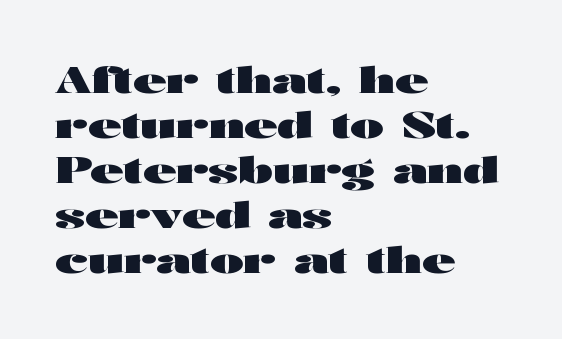
These lines are set flush left with a ragged right edge. Is the letter spacing exaggerated? No — it looks like the ordinary default. Weight: bold. The words here are not underlined. Regular leading. The lettering stays uniformly vertical, giving the passage a roman look.
